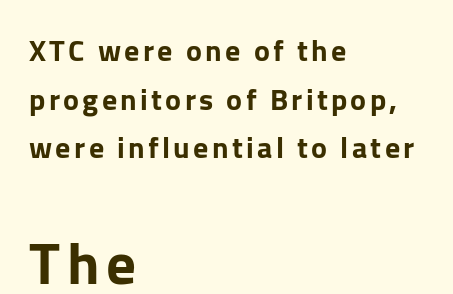
The line-height multiplier appears to be the usual default. If you drew a ruler down the left edge, every line would touch it. The font family rendered here belongs to the sans-serif group. Top chunk: small. Bottom chunk: large.
